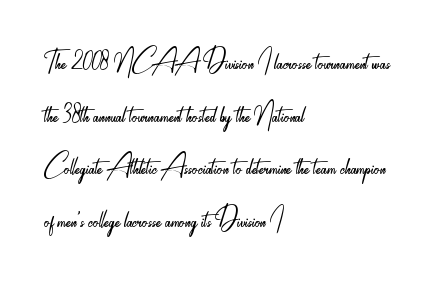
Q: Is the text bold? A: No.
Q: Is the text italic (slanted)? A: Yes.
Q: Is the typeface a serif or a sans-serif typeface? A: Sans-serif.
Q: Is the text underlined? A: No.
Q: How is the paragraph aligned? A: Left-aligned.
Q: Is the spacing between letters normal or unusually wide? A: Normal.
Q: Is the spacing between lines tight, normal or loose? A: Normal.
Q: Width (condensed, normal, or wide)? A: Condensed.
Q: Stroke contrast? A: Low.
Q: x-height? A: Small.
Q: Monospaced? A: No.
